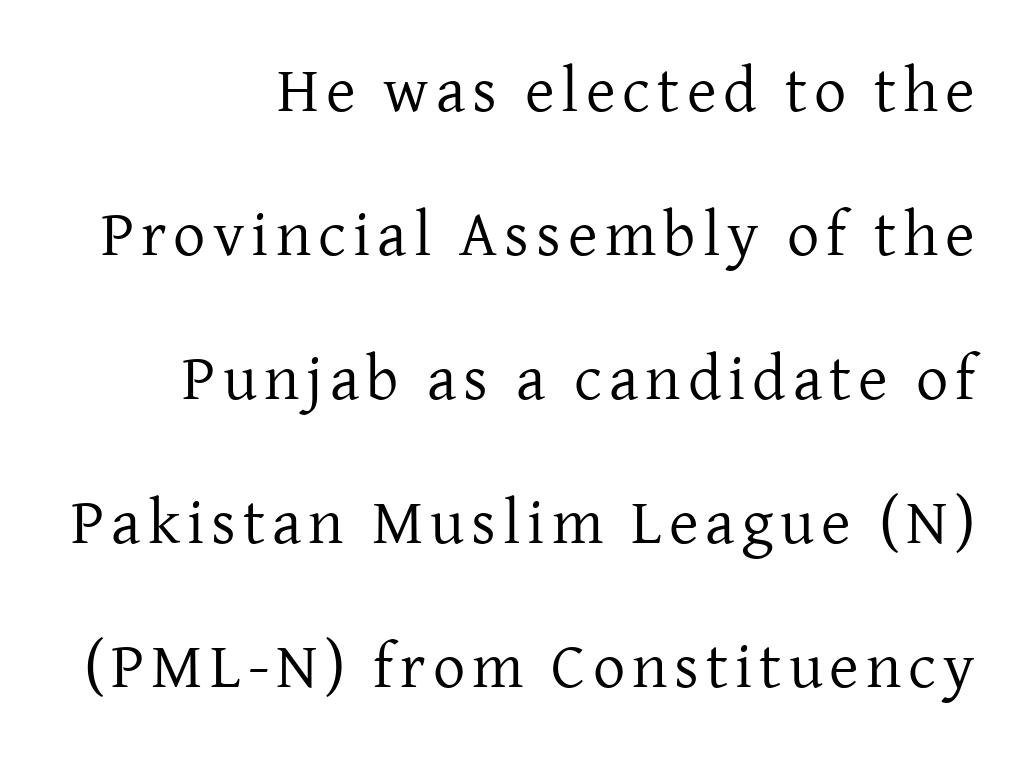
The image shows 64 px regular-weight serif type, upright; set right-aligned, loose line spacing (2.25x), not underlined; low stroke contrast and a medium x-height.
